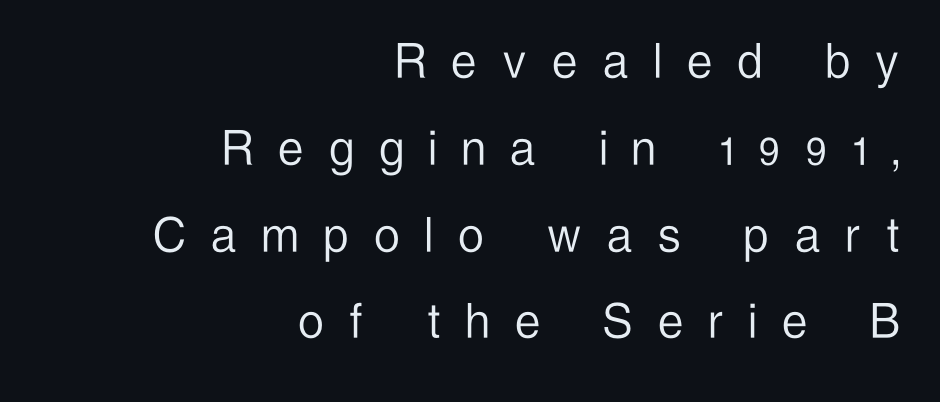
The passage shown is typed in a proportional face where columns would drift. The cut favours lightness, reaching ordinary text weight at its darkest. The rendering inserts visible extra space after every character. The strip under each line holds only bare page.
